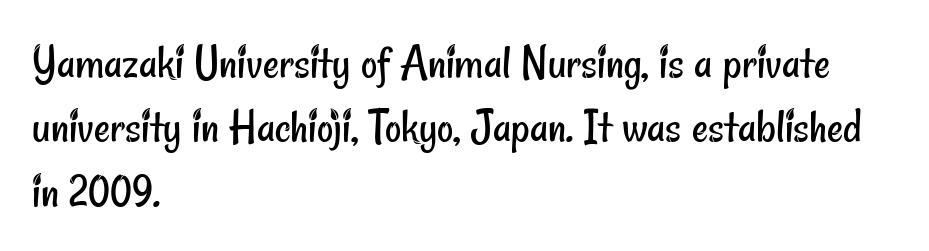
Q: Is the text bold? A: No.
Q: Is the typeface a serif or a sans-serif typeface? A: Sans-serif.
Q: Is the text underlined? A: No.
Q: How is the paragraph aligned? A: Left-aligned.
Q: Is the spacing between letters normal or unusually wide? A: Normal.
Q: Is the spacing between lines tight, normal or loose? A: Normal.
Q: Width (condensed, normal, or wide)? A: Condensed.
Q: Stroke contrast? A: Low.
Q: x-height? A: Small.
Q: Monospaced? A: No.
